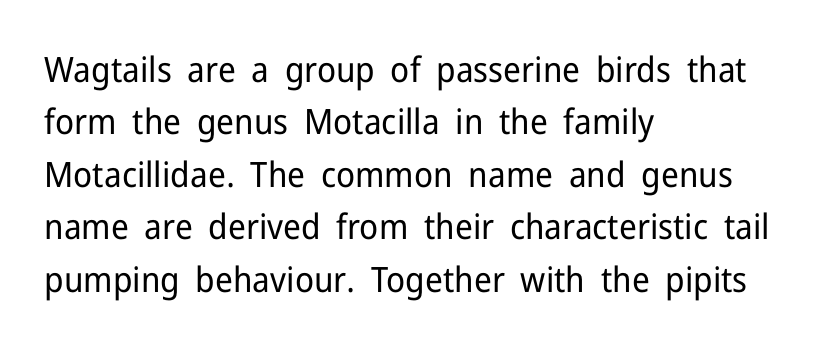
{"serif": "no", "italic": "no", "bold": "no", "weight": "regular", "width": "normal", "stroke_contrast": "low", "x_height": "medium", "monospaced": "no", "underline": "no", "align": "left", "line_spacing": "normal", "line_spacing_ratio": 1.5, "letter_spacing": "normal", "letter_spacing_em": 0.0, "glyph_px": 35}
